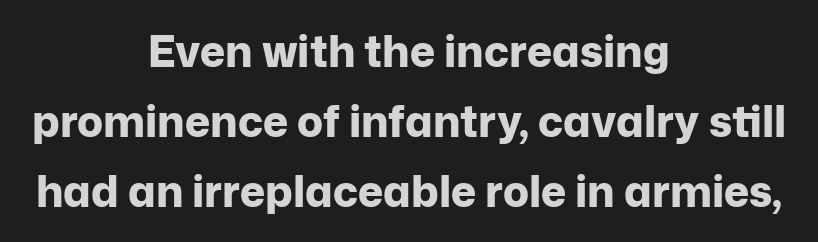
Q: Is the text bold? A: Yes.
Q: Is the text italic (slanted)? A: No, it is upright.
Q: Is the typeface a serif or a sans-serif typeface? A: Sans-serif.
Q: Is the text underlined? A: No.
Q: How is the paragraph aligned? A: Centered.
Q: Is the spacing between letters normal or unusually wide? A: Normal.
Q: Is the spacing between lines tight, normal or loose? A: Normal.
Q: Width (condensed, normal, or wide)? A: Normal.
Q: Stroke contrast? A: Low.
Q: x-height? A: Medium.
Q: Monospaced? A: No.
